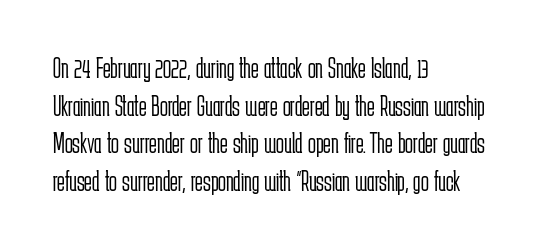
The image shows 29 px light, condensed sans-serif type, upright; set left-aligned, normal line spacing (1.3x), normal letter spacing, not underlined; low stroke contrast and a medium x-height.
